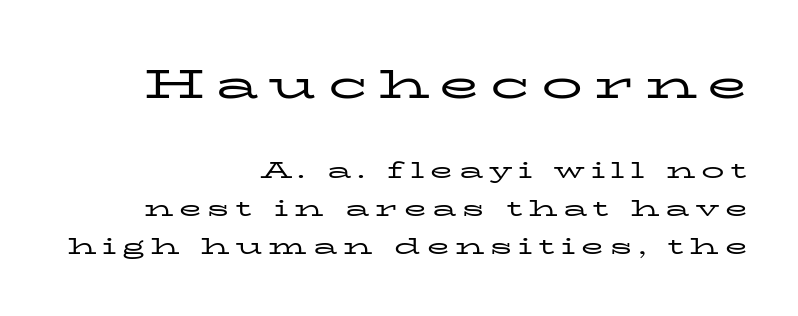
Are there feet on the stems? There are — it's a serif. The earlier block is typeset at a bigger size than the later block. The paragraph has a hard right edge and a soft left edge. The font is comparable to plain body text, perhaps lighter. Regarding leading, the lines here are spaced in the standard way.
